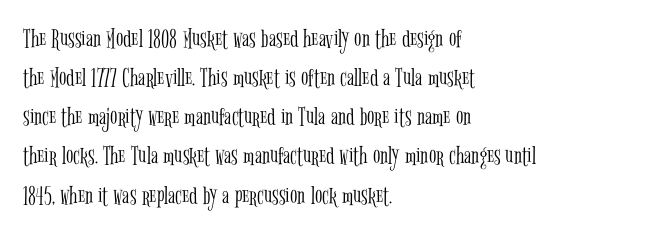
{"italic": "no", "bold": "no", "underline": "no", "align": "left", "line_spacing": "normal", "line_spacing_ratio": 1.45, "letter_spacing": "normal", "letter_spacing_em": 0.0, "glyph_px": 27}
